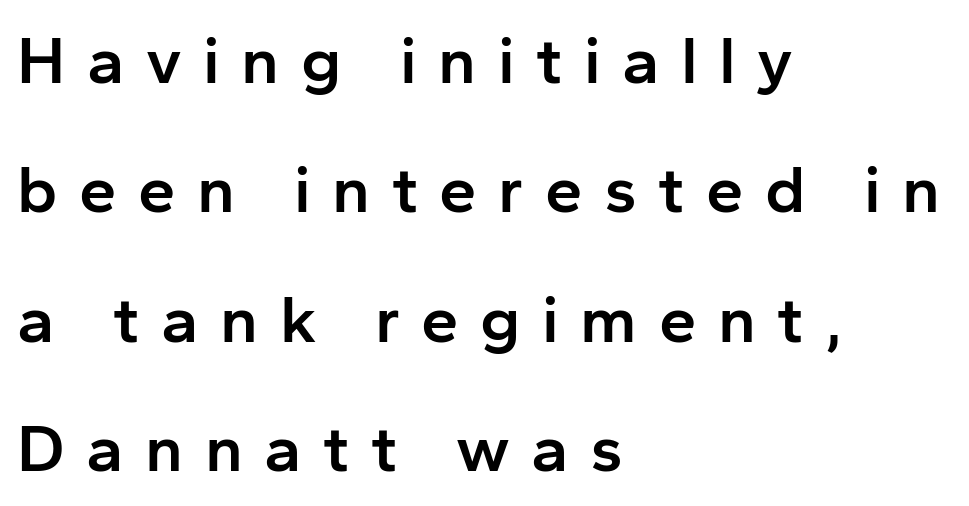
Q: Is the text bold? A: Semi-bold.
Q: Is the text italic (slanted)? A: No, it is upright.
Q: Is the typeface a serif or a sans-serif typeface? A: Sans-serif.
Q: Is the text underlined? A: No.
Q: How is the paragraph aligned? A: Left-aligned.
Q: Is the spacing between letters normal or unusually wide? A: Unusually wide.
Q: Is the spacing between lines tight, normal or loose? A: Loose.
Q: Width (condensed, normal, or wide)? A: Normal.
Q: Stroke contrast? A: Low.
Q: x-height? A: Medium.
Q: Monospaced? A: No.
